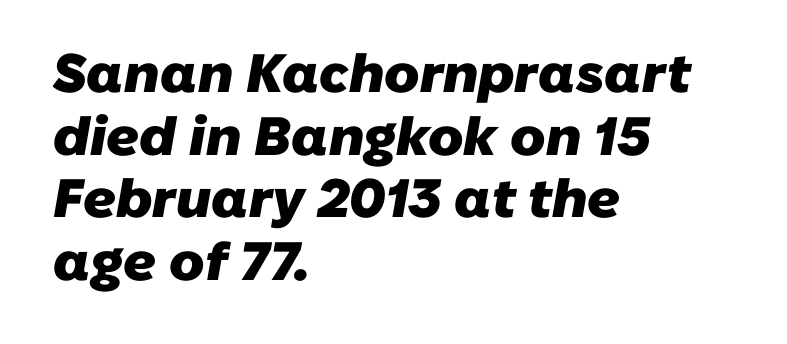
Q: Is the text bold? A: Yes.
Q: Is the typeface a serif or a sans-serif typeface? A: Sans-serif.
Q: Is the text underlined? A: No.
Q: How is the paragraph aligned? A: Left-aligned.
Q: Is the spacing between letters normal or unusually wide? A: Normal.
Q: Width (condensed, normal, or wide)? A: Normal.
Q: Stroke contrast? A: Low.
Q: x-height? A: Medium.
Q: Monospaced? A: No.
